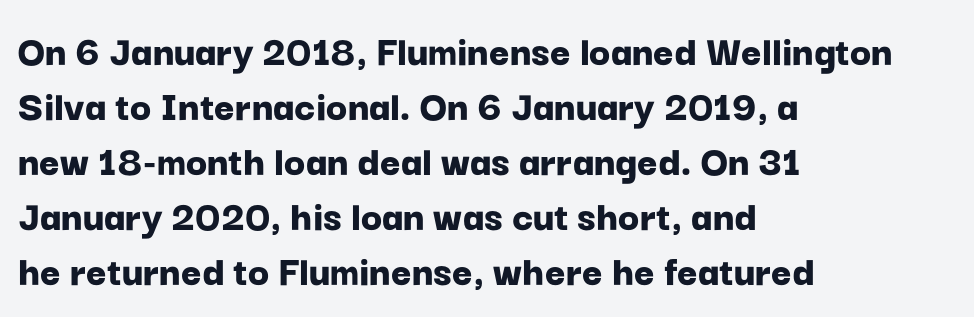
The image shows 44 px bold sans-serif type, upright; set left-aligned, normal line spacing (1.25x), normal letter spacing, not underlined; low stroke contrast and a medium x-height.
